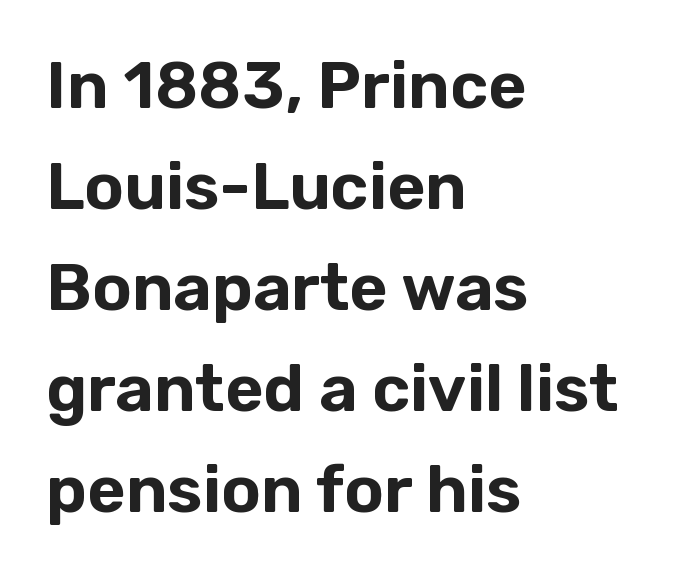
The image shows 66 px sans-serif type, upright; set left-aligned, normal line spacing (1.53x), normal letter spacing, not underlined; low stroke contrast and a medium x-height.
